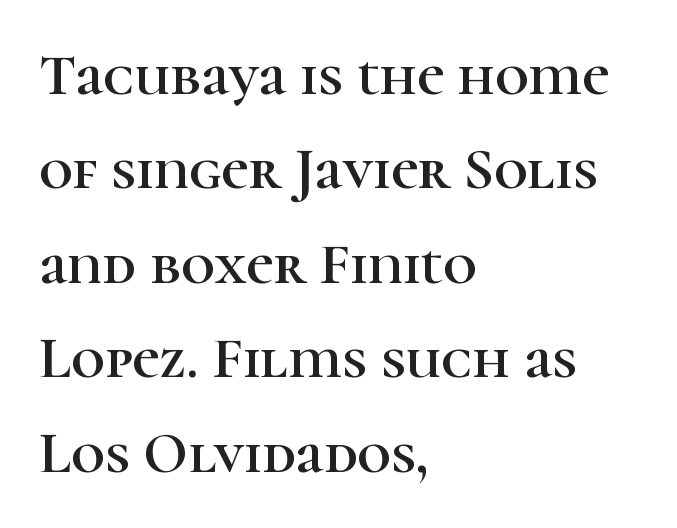
Q: Is the text italic (slanted)? A: No, it is upright.
Q: Is the typeface a serif or a sans-serif typeface? A: Serif.
Q: Is the text underlined? A: No.
Q: How is the paragraph aligned? A: Left-aligned.
Q: Is the spacing between letters normal or unusually wide? A: Normal.
Q: Is the spacing between lines tight, normal or loose? A: Normal.
Q: Width (condensed, normal, or wide)? A: Normal.
Q: Stroke contrast? A: High.
Q: x-height? A: Medium.
Q: Monospaced? A: No.
